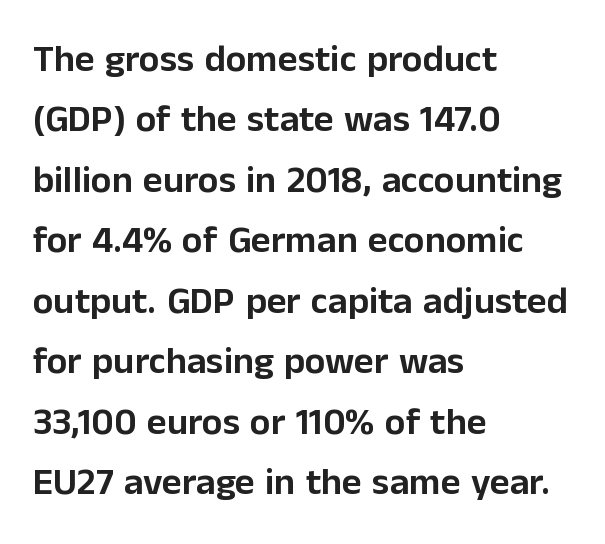
Font category for this specimen: sans-serif. The block of text has a typical density, with ordinary space between rows. The type is set solid horizontally, with unmodified tracking. The lettering stays uniformly vertical, giving the passage a roman look.
